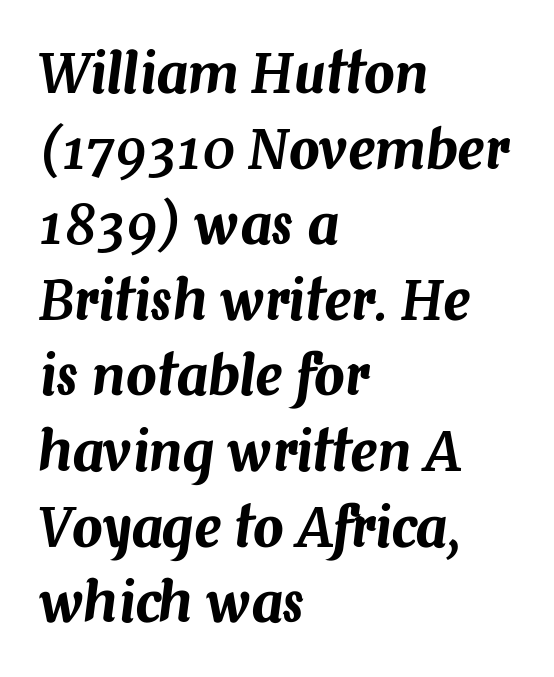
{"italic": "yes", "lean": "right", "slant_degrees": 7, "width": "normal", "stroke_contrast": "medium", "x_height": "medium", "monospaced": "no", "underline": "no", "align": "left", "line_spacing": "normal", "line_spacing_ratio": 1.4, "letter_spacing": "normal", "letter_spacing_em": 0.0, "glyph_px": 54}
